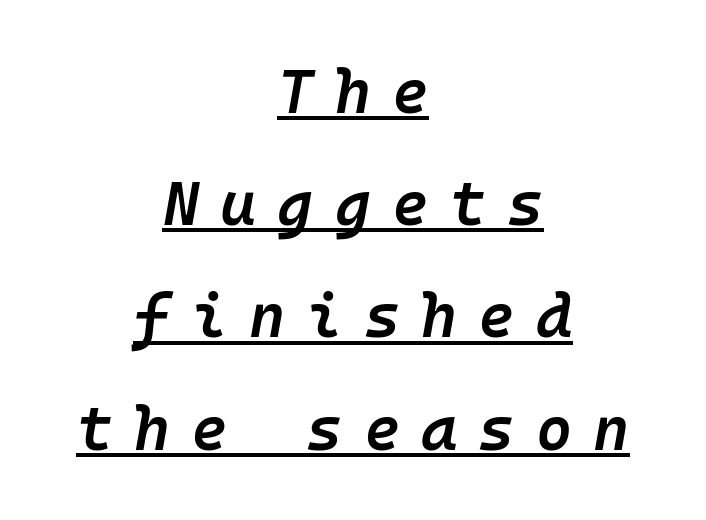
{"italic": "yes", "lean": "right", "slant_degrees": 10, "bold": "semi", "weight": "semibold", "width": "normal", "stroke_contrast": "low", "x_height": "medium", "underline": "yes", "align": "center", "line_spacing_ratio": 1.81, "letter_spacing": "wide", "letter_spacing_em": 0.34, "glyph_px": 62}
